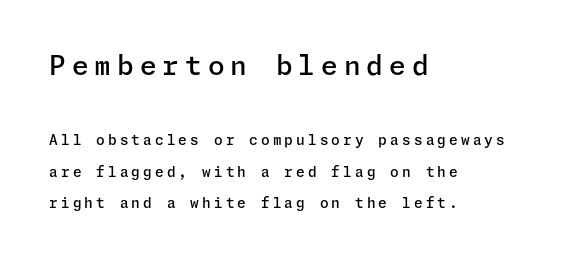
{"italic": "no", "bold": "semi", "underline": "no", "align": "left", "line_spacing": "loose", "line_spacing_ratio": 2.25, "letter_spacing": "wide", "letter_spacing_em": 0.22, "larger_block": "first", "size_ratio": 1.93, "glyph_px": 27}
